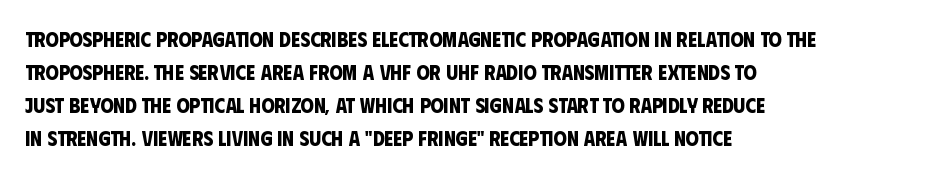
{"bold": "yes", "underline": "no", "align": "left", "line_spacing": "normal", "line_spacing_ratio": 1.57, "letter_spacing": "normal", "letter_spacing_em": 0.0, "glyph_px": 21}
